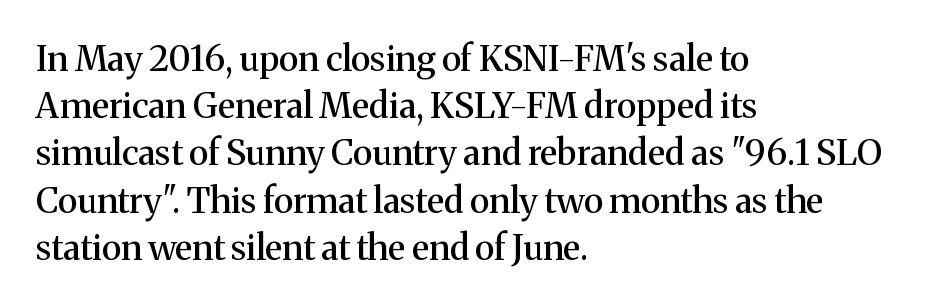
Is the letter spacing exaggerated? No — it looks like the ordinary default. Which margin do the lines hug? The left one — the right edge is uneven. Every character sits straight up, as roman type does. To sum up the face: it has serifs. The designer left line spacing at the default. The foot of each line stays bare and open.
